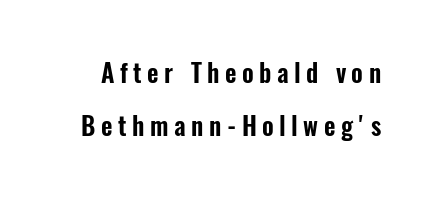
Q: Is the text italic (slanted)? A: No, it is upright.
Q: Is the text underlined? A: No.
Q: Is the spacing between letters normal or unusually wide? A: Unusually wide.
Q: Is the spacing between lines tight, normal or loose? A: Loose.
